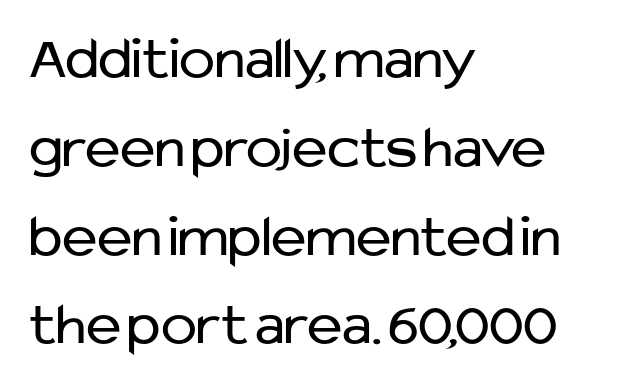
Do the letters lean? They stand straight. Plain, unruled lines of type. Compared with typical paragraphs, the rows here are spaced about the same. The letterforms sit shoulder to shoulder at normal distance.
